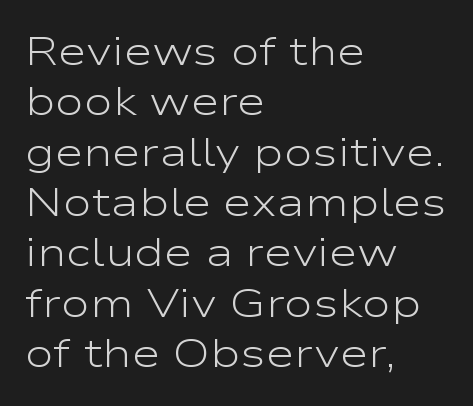
{"serif": "no", "italic": "no", "bold": "no", "weight": "light", "width": "wide", "stroke_contrast": "low", "x_height": "medium", "monospaced": "no", "underline": "no", "align": "left", "line_spacing": "normal", "line_spacing_ratio": 1.29, "letter_spacing": "normal", "letter_spacing_em": 0.0, "glyph_px": 39}
